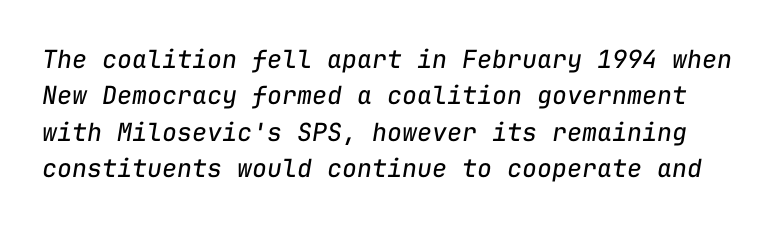
The image shows 25 px text type, italic (leaning right); set normal line spacing (1.46x), normal letter spacing, not underlined.
